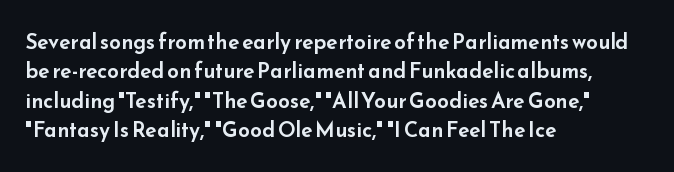
{"italic": "no", "underline": "no", "align": "left", "line_spacing": "normal", "line_spacing_ratio": 1.4, "letter_spacing": "normal", "letter_spacing_em": 0.0, "glyph_px": 21}
